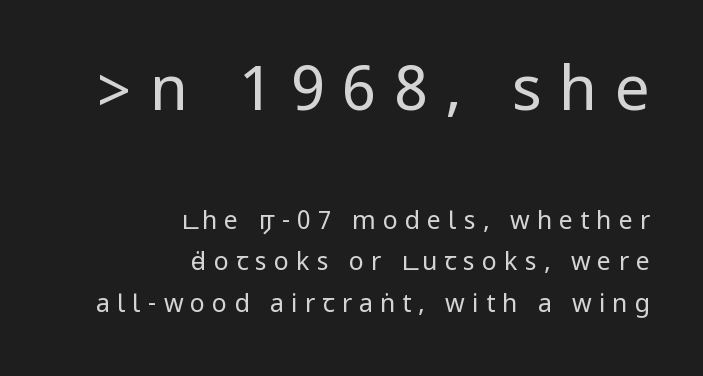
The image shows 62 px regular-weight, condensed sans-serif type, upright; set right-aligned, normal line spacing (1.66x), unusually wide letter spacing (+0.28 em), not underlined; the first (top) block is 2.48x larger; low stroke contrast.
